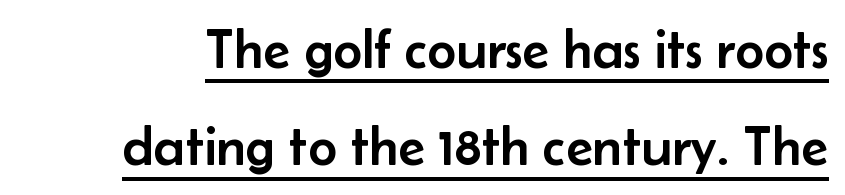
Students, note that the glyphs here touch the page at normal intervals. Examine the stroke ends and you'll find no serifs. Each line of the rendering has a horizontal stroke beneath the glyphs. Ordinary non-slanted type is in use. These lines are rendered in a variable-pitch font.
